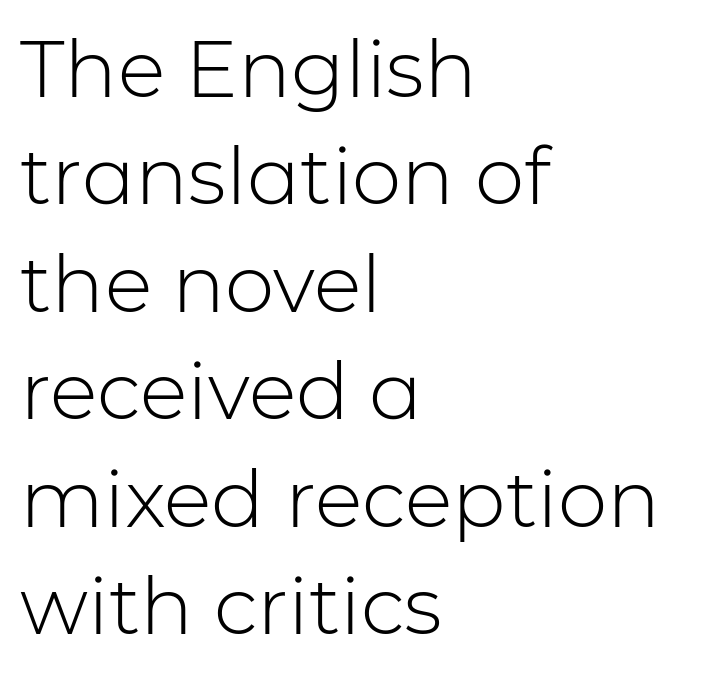
Typeset ragged right — the left edge is the straight one. The lines sit at an ordinary, default distance from one another. Here the glyphs are tracked normally, forming tight word shapes. The typography opts for an upright posture over an oblique one. The rendering uses natural spacing where letterforms have individual widths.
